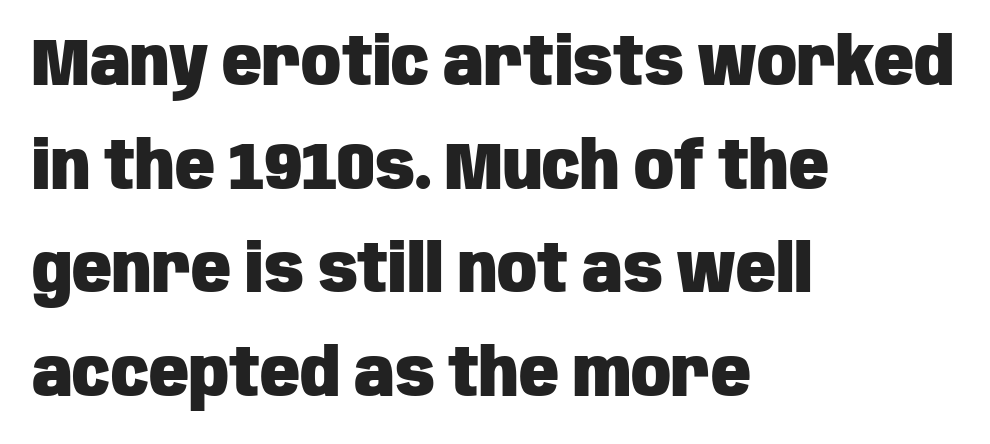
The image shows 66 px heavy, condensed sans-serif type, upright; set left-aligned, normal line spacing (1.57x), normal letter spacing, not underlined; low stroke contrast and a large x-height.
